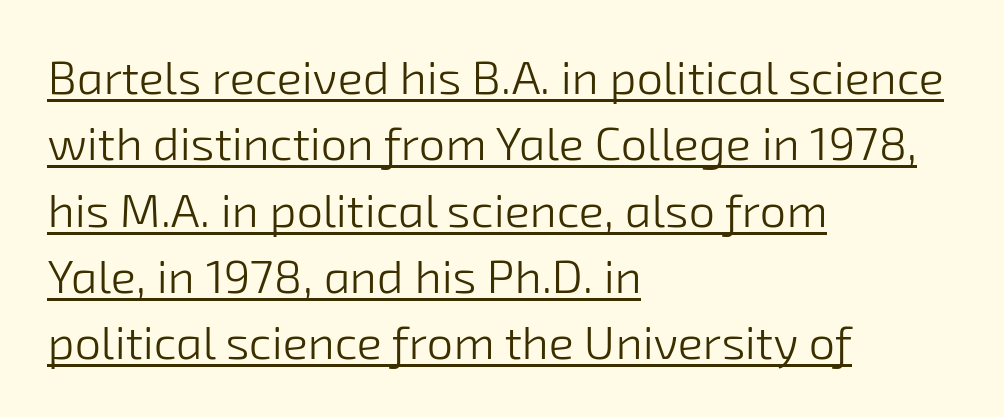
{"serif": "no", "bold": "no", "weight": "light", "width": "normal", "stroke_contrast": "low", "x_height": "medium", "monospaced": "no", "underline": "yes", "align": "left", "line_spacing": "normal", "line_spacing_ratio": 1.41, "letter_spacing": "normal", "letter_spacing_em": 0.0, "glyph_px": 47}
